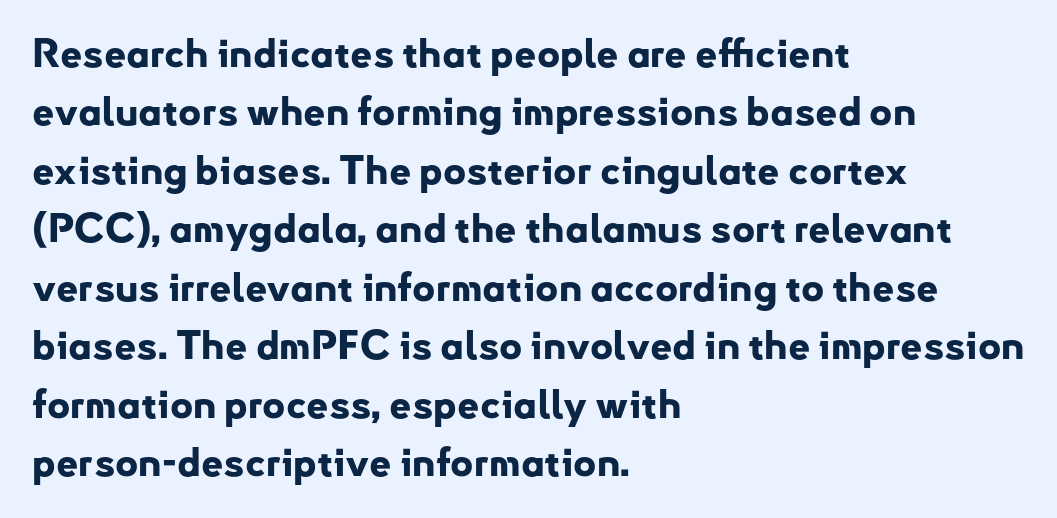
Q: Is the text bold? A: Yes.
Q: Is the text italic (slanted)? A: No, it is upright.
Q: Is the typeface a serif or a sans-serif typeface? A: Sans-serif.
Q: Is the text underlined? A: No.
Q: How is the paragraph aligned? A: Left-aligned.
Q: Is the spacing between letters normal or unusually wide? A: Normal.
Q: Is the spacing between lines tight, normal or loose? A: Normal.
Q: Width (condensed, normal, or wide)? A: Normal.
Q: Stroke contrast? A: Low.
Q: x-height? A: Small.
Q: Monospaced? A: No.
